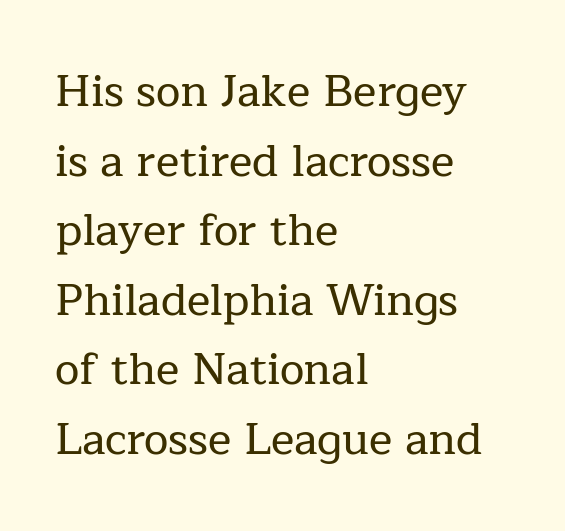
Which margin do the lines hug? The left one — the right edge is uneven. The passage shown stacks its lines at a standard gap. Check the space under the baseline: it is left empty. A typesetter would mark this as roman, not italic. The face used here is seriffed, in the tradition of book romans. You could call the tracking neutral — neither tight nor loose.
